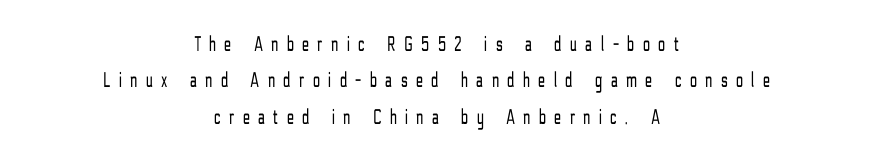
The image shows 22 px text type, upright; set centered, normal line spacing (1.65x), unusually wide letter spacing (+0.4 em), not underlined.
